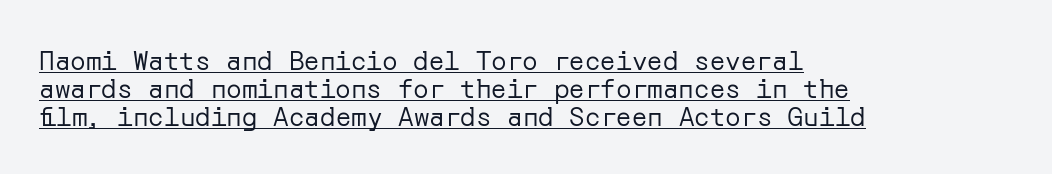
Q: Is the text bold? A: No.
Q: Is the text italic (slanted)? A: No, it is upright.
Q: Is the text underlined? A: Yes.
Q: How is the paragraph aligned? A: Left-aligned.
Q: Is the spacing between letters normal or unusually wide? A: Normal.
Q: Is the spacing between lines tight, normal or loose? A: Tight.
